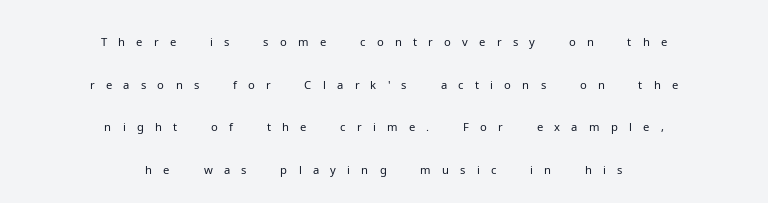
{"italic": "no", "bold": "no", "underline": "no", "align": "center", "line_spacing_ratio": 1.85, "letter_spacing": "wide", "letter_spacing_em": 0.49, "glyph_px": 23}
